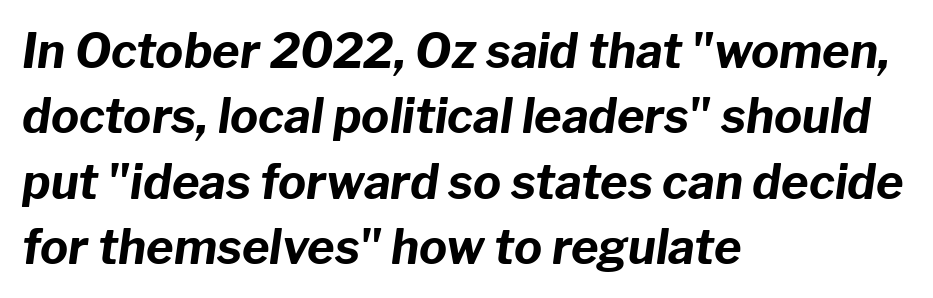
Q: Is the text bold? A: Yes.
Q: Is the text italic (slanted)? A: Yes, it leans right by about 8 degrees.
Q: Is the text underlined? A: No.
Q: How is the paragraph aligned? A: Left-aligned.
Q: Is the spacing between letters normal or unusually wide? A: Normal.
Q: Is the spacing between lines tight, normal or loose? A: Normal.
Q: Width (condensed, normal, or wide)? A: Normal.
Q: Stroke contrast? A: Low.
Q: x-height? A: Medium.
Q: Monospaced? A: No.
